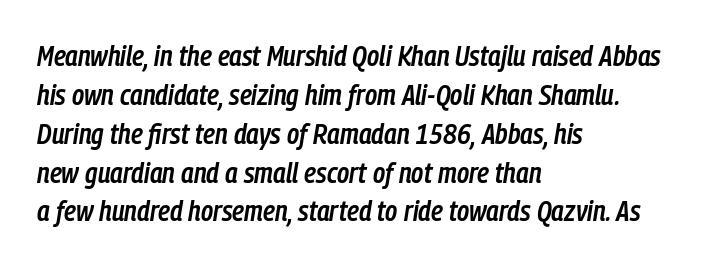
Q: Is the text bold? A: Semi-bold.
Q: Is the text italic (slanted)? A: Yes, it leans right by about 9 degrees.
Q: Is the text underlined? A: No.
Q: How is the paragraph aligned? A: Left-aligned.
Q: Is the spacing between letters normal or unusually wide? A: Normal.
Q: Is the spacing between lines tight, normal or loose? A: Normal.
Q: Width (condensed, normal, or wide)? A: Condensed.
Q: Stroke contrast? A: Low.
Q: x-height? A: Medium.
Q: Monospaced? A: No.
